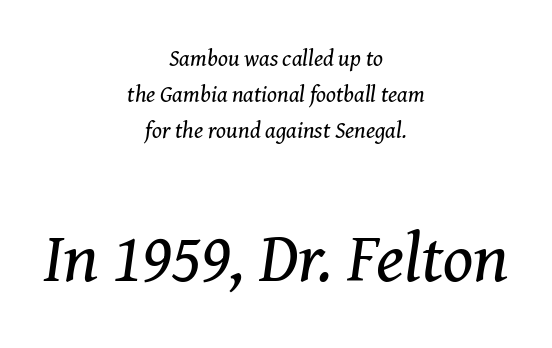
No chunkiness to these letters — they're not bold. No word sits above an underline. Style check: oblique. The font family rendered here belongs to the serif group.
